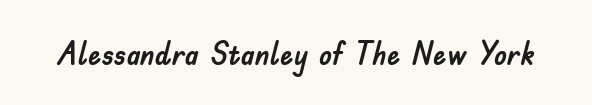
Q: Is the text italic (slanted)? A: Yes.
Q: Is the typeface a serif or a sans-serif typeface? A: Sans-serif.
Q: Is the text underlined? A: No.
Q: Is the spacing between letters normal or unusually wide? A: Normal.
Q: Width (condensed, normal, or wide)? A: Normal.
Q: Stroke contrast? A: Low.
Q: x-height? A: Small.
Q: Monospaced? A: No.
